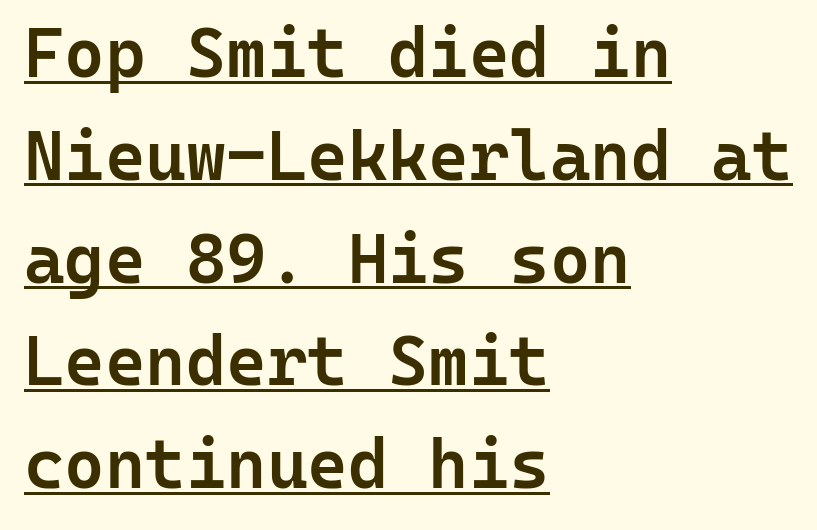
Firm but not heavy-handed strokes: this text is semibold. Compared with undecorated copy, this sample adds a rule below the words. The paragraph shown leans on its left margin. The letters march in equal steps, a hallmark of fixed-pitch type. Interline gaps are of average width in this sample.
